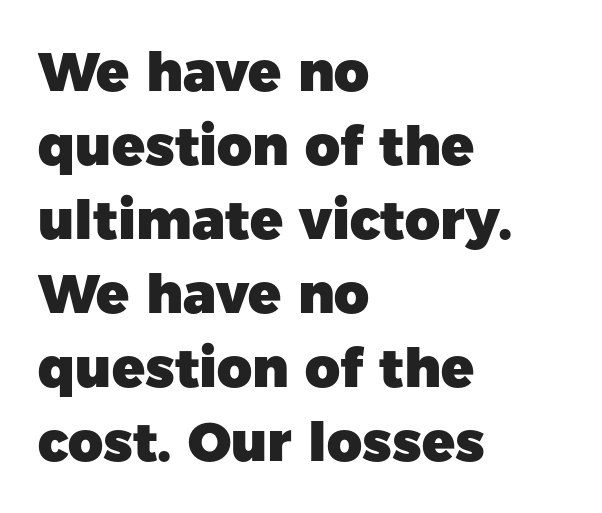
Q: Is the text bold? A: Yes.
Q: Is the text italic (slanted)? A: No, it is upright.
Q: Is the typeface a serif or a sans-serif typeface? A: Sans-serif.
Q: Is the text underlined? A: No.
Q: How is the paragraph aligned? A: Left-aligned.
Q: Is the spacing between letters normal or unusually wide? A: Normal.
Q: Is the spacing between lines tight, normal or loose? A: Normal.
Q: Width (condensed, normal, or wide)? A: Normal.
Q: Stroke contrast? A: Low.
Q: x-height? A: Medium.
Q: Monospaced? A: No.
